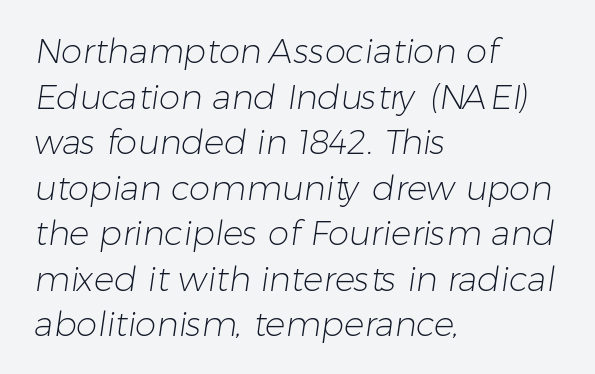
The image shows 34 px light sans-serif type; set left-aligned, normal line spacing (1.34x), normal letter spacing, not underlined; low stroke contrast and a medium x-height.
